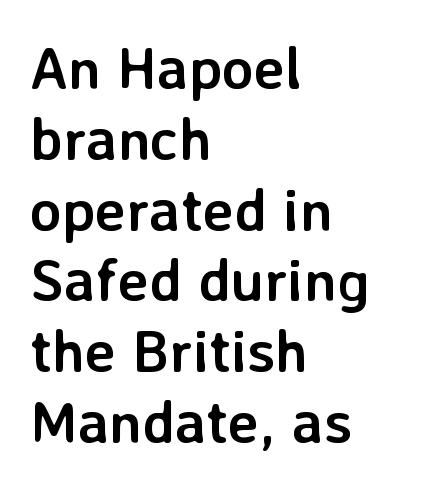
Posture: straight, roman, zero tilt. No feet cap the strokes, marking this as sans-serif type. Spacing verdict: proportional, widths tailored to each character. Tracking value appears to be zero — textbook default spacing. Weight: bold.
